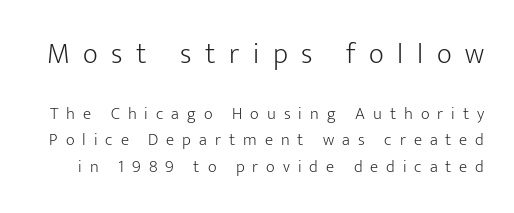
{"serif": "no", "italic": "no", "bold": "no", "weight": "light", "width": "normal", "stroke_contrast": "low", "x_height": "medium", "monospaced": "no", "underline": "no", "line_spacing": "normal", "line_spacing_ratio": 1.57, "letter_spacing": "wide", "letter_spacing_em": 0.47, "larger_block": "first", "size_ratio": 1.71, "glyph_px": 29}
